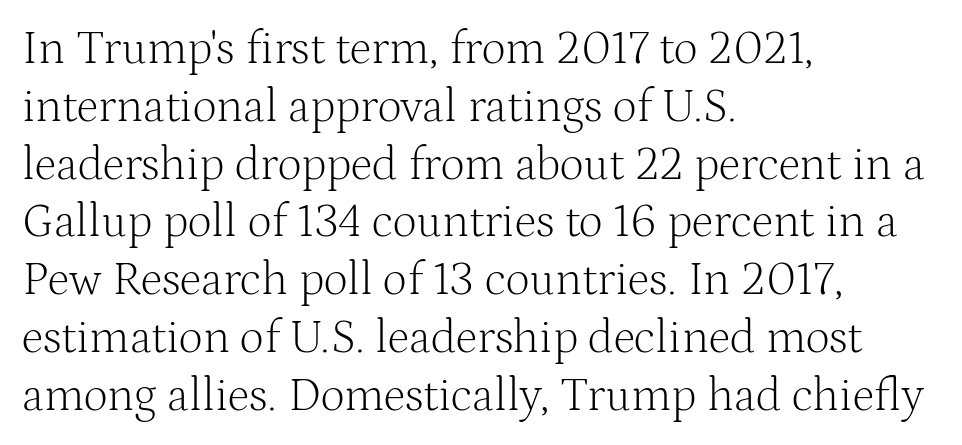
The image shows 47 px light serif type, upright; set left-aligned, line spacing 1.23x, normal letter spacing, not underlined; medium stroke contrast and a medium x-height.
